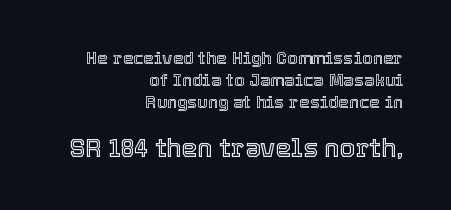
Check the space under the baseline: it is left empty. Scale increases going downward across the two blocks. Students, note that the glyphs here touch the page at normal intervals. A roman cut, with each character standing at attention. A flush-right, rag-left setting is used for this passage. If you measured baseline to baseline, you'd find a middling distance.
